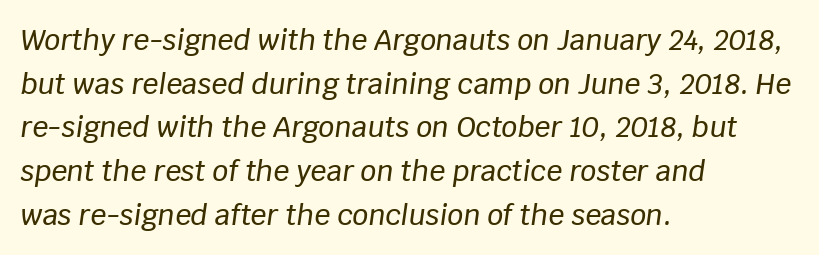
{"italic": "yes", "lean": "right", "slant_degrees": 8, "width": "normal", "stroke_contrast": "low", "x_height": "large", "monospaced": "no", "underline": "no", "align": "left", "line_spacing": "normal", "line_spacing_ratio": 1.56, "letter_spacing": "normal", "letter_spacing_em": 0.0, "glyph_px": 28}
